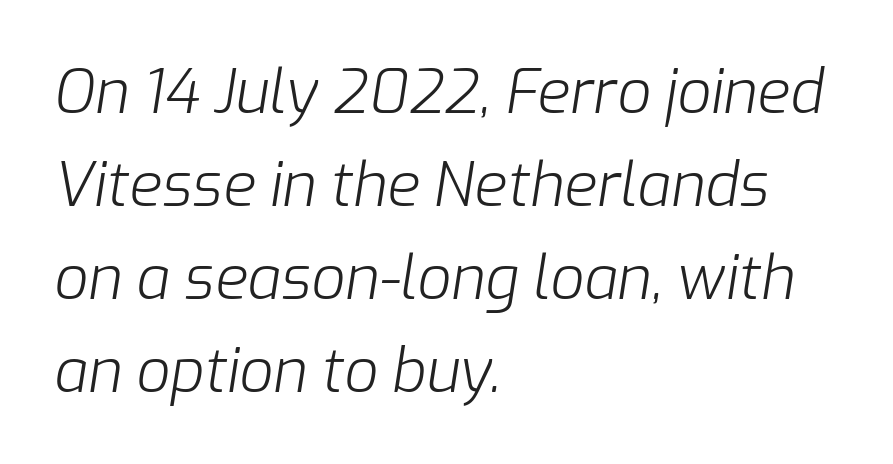
The image shows 60 px light type, italic (leaning right); set left-aligned, normal line spacing (1.55x), normal letter spacing, not underlined; low stroke contrast and a medium x-height.
